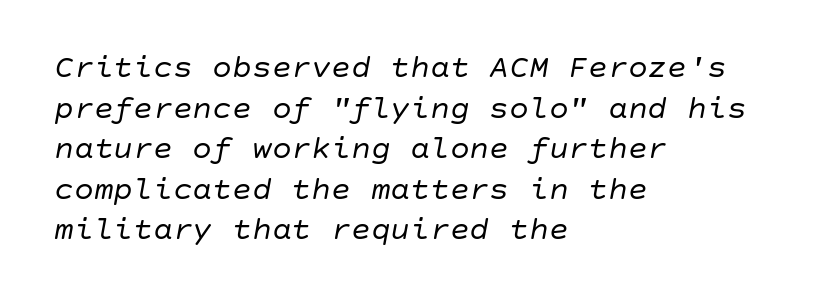
Just letters on the line, the space beneath them empty. In CSS terms this would be text-align: left. Quick note: italic. Observe the ordinary spacing: letters are neighbours, not strangers.
